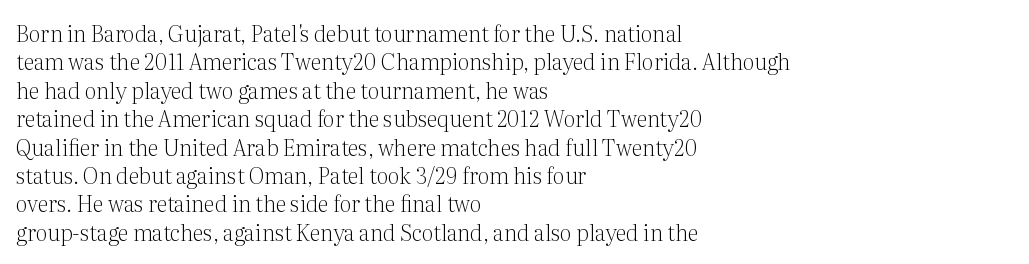
The image shows 22 px text type, upright; set left-aligned, normal line spacing (1.29x), normal letter spacing, not underlined.
